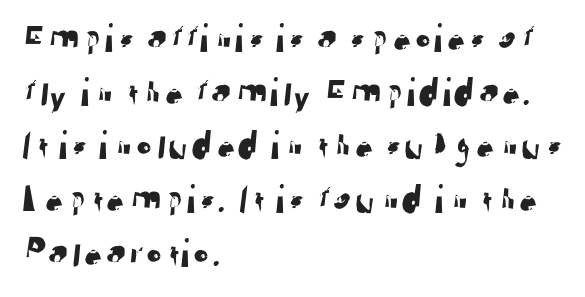
Q: Is the typeface a serif or a sans-serif typeface? A: Sans-serif.
Q: Is the text underlined? A: No.
Q: How is the paragraph aligned? A: Left-aligned.
Q: Is the spacing between letters normal or unusually wide? A: Normal.
Q: Is the spacing between lines tight, normal or loose? A: Normal.
Q: Width (condensed, normal, or wide)? A: Normal.
Q: Stroke contrast? A: Low.
Q: x-height? A: Medium.
Q: Monospaced? A: No.
